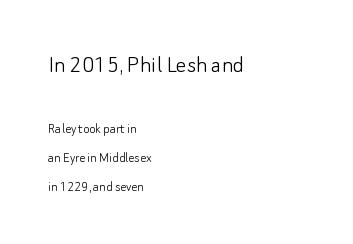
The image shows 26 px text type, upright; set left-aligned, loose line spacing (1.93x), normal letter spacing, not underlined; the first (top) block is 1.73x larger.
